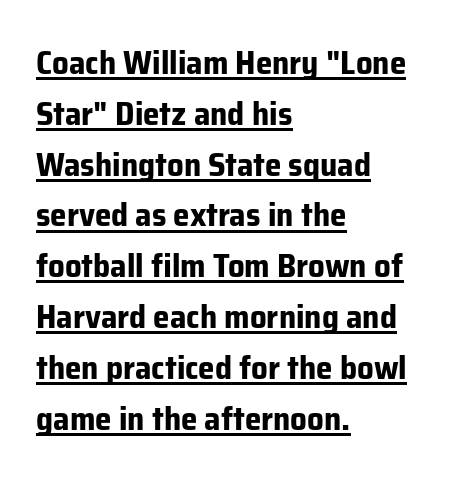
Q: Is the text bold? A: Yes.
Q: Is the text italic (slanted)? A: No, it is upright.
Q: Is the typeface a serif or a sans-serif typeface? A: Sans-serif.
Q: Is the text underlined? A: Yes.
Q: How is the paragraph aligned? A: Left-aligned.
Q: Is the spacing between letters normal or unusually wide? A: Normal.
Q: Is the spacing between lines tight, normal or loose? A: Normal.
Q: Width (condensed, normal, or wide)? A: Normal.
Q: Stroke contrast? A: Low.
Q: x-height? A: Medium.
Q: Monospaced? A: No.
